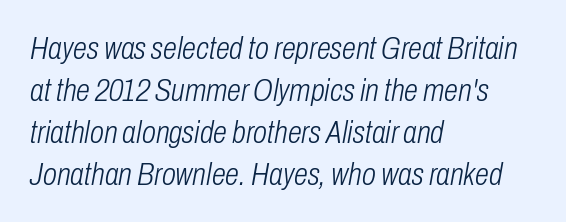
The image shows 32 px light, condensed type, italic (leaning right); set left-aligned, normal line spacing (1.31x), normal letter spacing, not underlined; low stroke contrast and a medium x-height.
